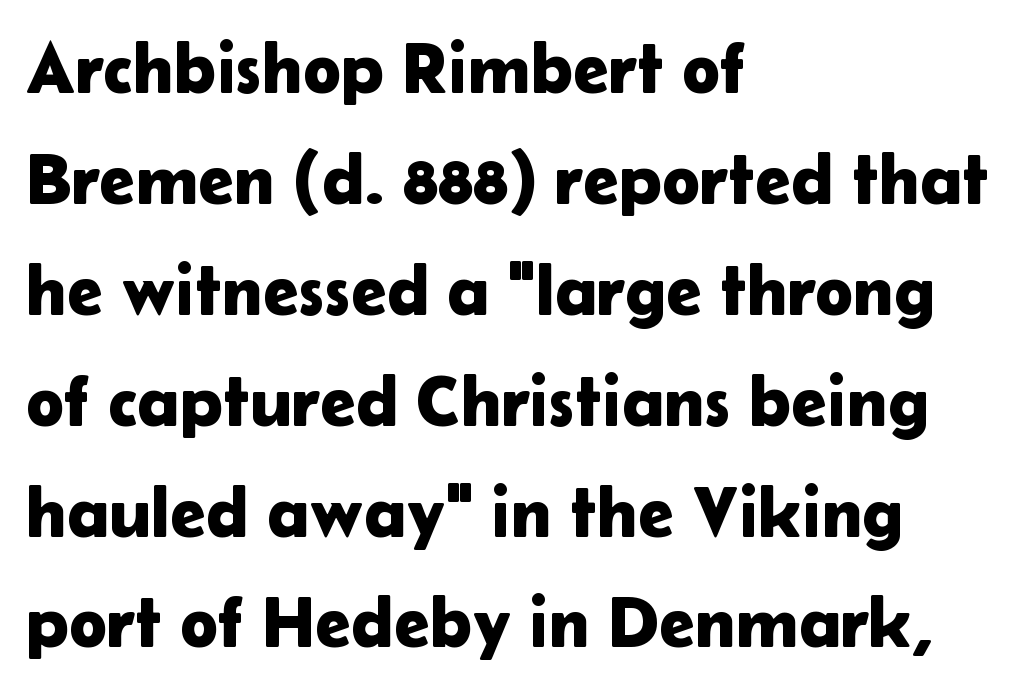
Q: Is the text italic (slanted)? A: No, it is upright.
Q: Is the typeface a serif or a sans-serif typeface? A: Sans-serif.
Q: Is the text underlined? A: No.
Q: How is the paragraph aligned? A: Left-aligned.
Q: Is the spacing between letters normal or unusually wide? A: Normal.
Q: Is the spacing between lines tight, normal or loose? A: Normal.
Q: Width (condensed, normal, or wide)? A: Normal.
Q: Stroke contrast? A: Low.
Q: x-height? A: Medium.
Q: Monospaced? A: No.
